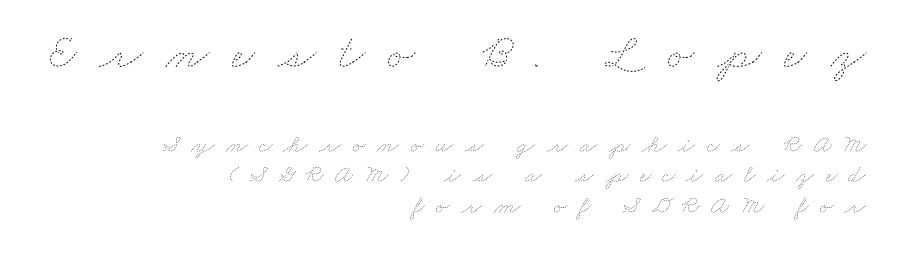
The image shows 50 px thin, wide type; set right-aligned, line spacing 1.22x, unusually wide letter spacing (+0.46 em), not underlined; the first (top) block is 2.0x larger; low stroke contrast and a small x-height.
